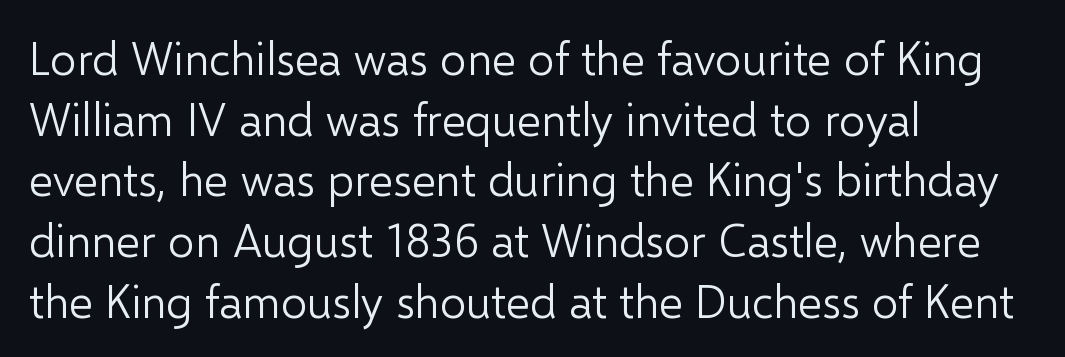
Posture: vertical. Leading: standard. The rendering anchors every line to the left-hand side. Serifs: no, the terminals of the letterforms are clean. You could call the tracking neutral — neither tight nor loose. These lines are rendered in a variable-pitch font.
